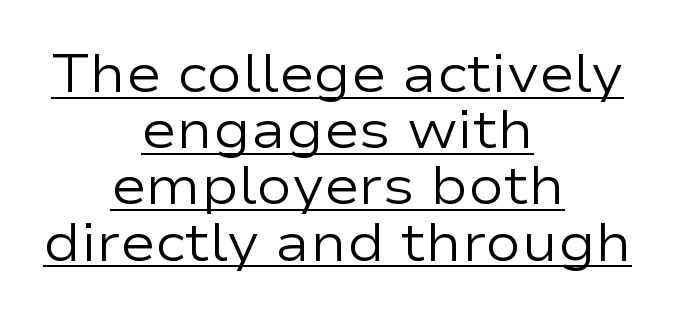
{"serif": "no", "italic": "no", "bold": "no", "weight": "regular", "width": "wide", "stroke_contrast": "low", "x_height": "medium", "monospaced": "no", "underline": "yes", "align": "center", "line_spacing": "tight", "line_spacing_ratio": 1.06, "letter_spacing": "normal", "letter_spacing_em": 0.0, "glyph_px": 53}
